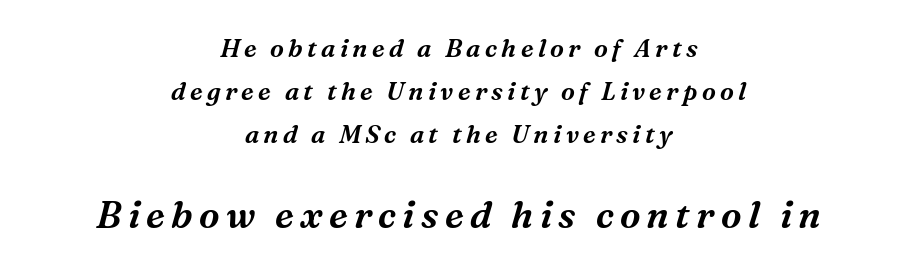
The image shows 37 px serif type, italic (leaning right); set centered, line spacing 1.72x, not underlined; the second (bottom) block is 1.48x larger; medium stroke contrast and a medium x-height.
